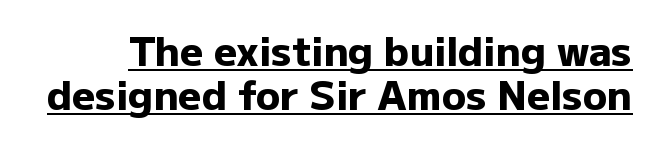
The image shows 40 px heavy sans-serif type, upright; set tight line spacing (1.1x), normal letter spacing, underlined; low stroke contrast and a medium x-height.
